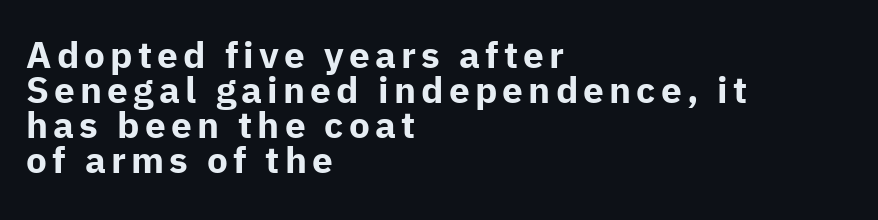
The image shows 37 px bold sans-serif type, upright; set left-aligned, tight line spacing (0.95x), not underlined; low stroke contrast and a medium x-height.
